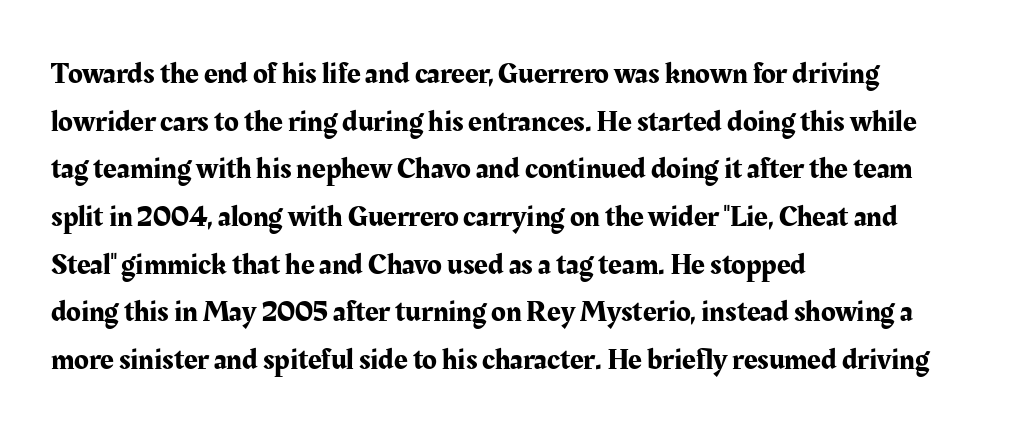
Q: Is the text italic (slanted)? A: No, it is upright.
Q: Is the typeface a serif or a sans-serif typeface? A: Serif.
Q: Is the text underlined? A: No.
Q: How is the paragraph aligned? A: Left-aligned.
Q: Is the spacing between letters normal or unusually wide? A: Normal.
Q: Is the spacing between lines tight, normal or loose? A: Normal.
Q: Width (condensed, normal, or wide)? A: Normal.
Q: Stroke contrast? A: Medium.
Q: x-height? A: Medium.
Q: Monospaced? A: No.
